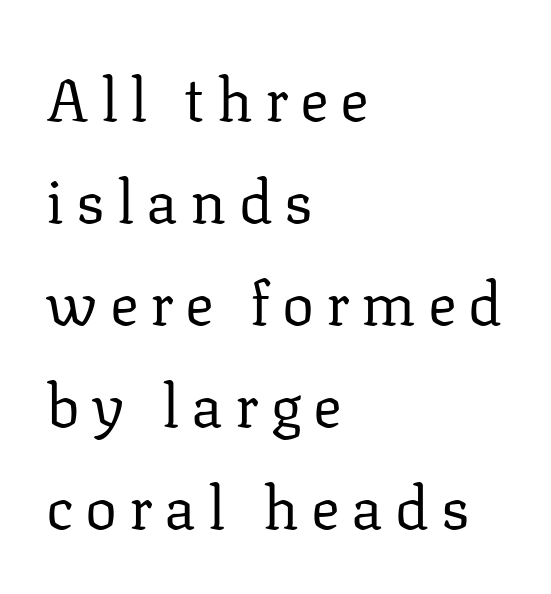
This is the regular roman posture of the typeface. Each letter keeps its own natural width here, so spacing adapts to shape. No heavy texture on the line: the type isn't bold. The rendering anchors every line to the left-hand side.
